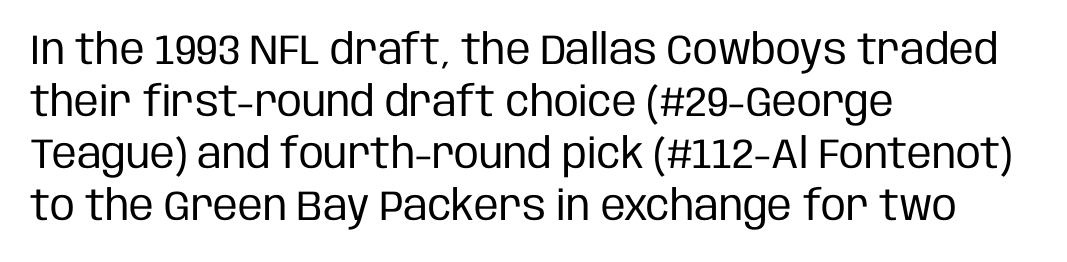
{"serif": "no", "italic": "no", "bold": "no", "weight": "regular", "width": "condensed", "stroke_contrast": "low", "x_height": "large", "monospaced": "no", "underline": "no", "align": "left", "line_spacing_ratio": 1.24, "letter_spacing": "normal", "letter_spacing_em": 0.0, "glyph_px": 42}
